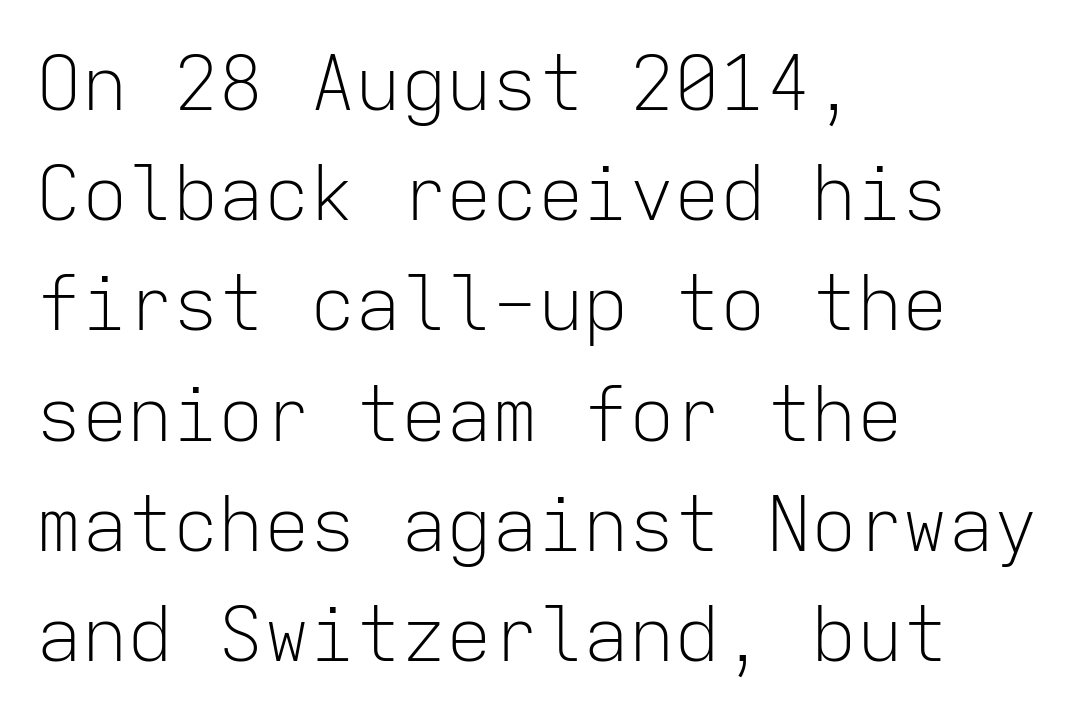
Think of a typewriter: that constant character pitch is what you see here. Underlining? Definitely not there. Glyph-to-glyph distance matches everyday printed text. Each stroke keeps to a modest, everyday thickness or less. Does the leading feel generous? No, just average.
